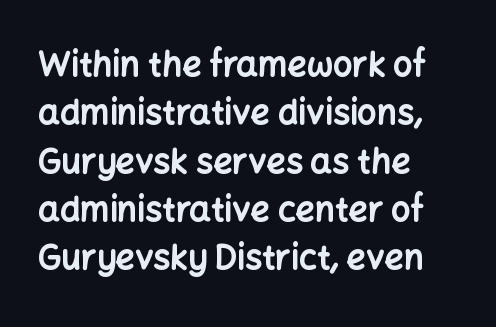
{"serif": "no", "italic": "no", "bold": "yes", "weight": "bold", "width": "normal", "stroke_contrast": "low", "x_height": "medium", "monospaced": "no", "underline": "no", "align": "left", "line_spacing": "normal", "line_spacing_ratio": 1.42, "letter_spacing": "normal", "letter_spacing_em": 0.0, "glyph_px": 34}
